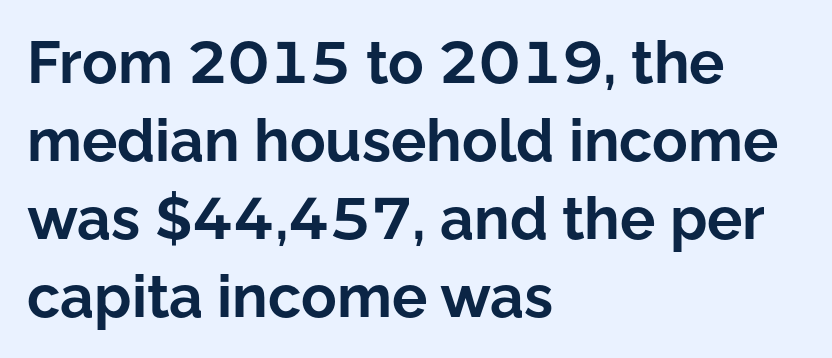
{"serif": "no", "italic": "no", "bold": "yes", "weight": "bold", "width": "normal", "stroke_contrast": "low", "x_height": "medium", "monospaced": "no", "underline": "no", "align": "left", "line_spacing": "normal", "line_spacing_ratio": 1.32, "letter_spacing": "normal", "letter_spacing_em": 0.0, "glyph_px": 59}
